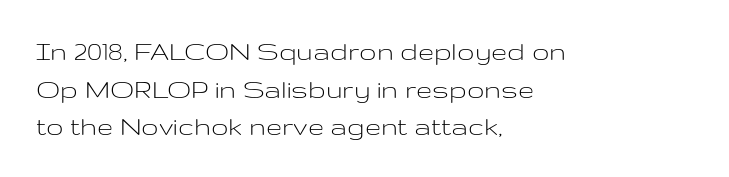
{"serif": "no", "italic": "no", "bold": "no", "weight": "light", "width": "wide", "stroke_contrast": "low", "x_height": "medium", "monospaced": "no", "underline": "no", "align": "left", "line_spacing": "normal", "line_spacing_ratio": 1.3, "letter_spacing": "normal", "letter_spacing_em": 0.0, "glyph_px": 29}
